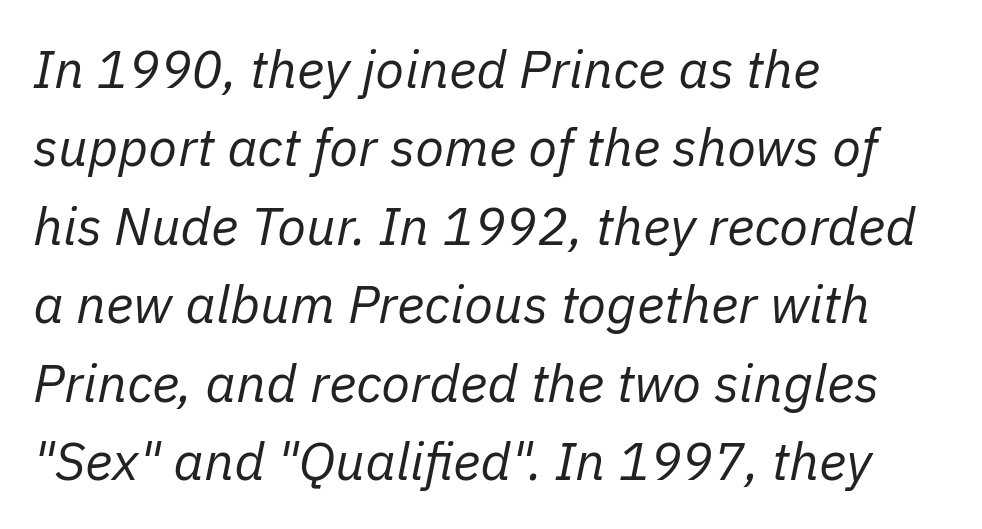
This rendering features lettering with no underline. This sample is left-justified, so line endings fall wherever the words run out. The face used here is rendered with its standard letterfit. The passage shown is typed in a proportional face where columns would drift. Vertical spacing — default. The specimen reads as italic at a glance.
